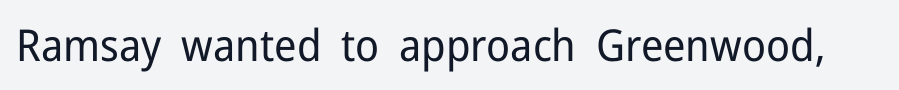
A roman cut, with each character standing at attention. Spacing between characters is what you'd get straight out of the box. A typesetter would call this proportional, since set widths differ per character. Check where the strokes stop: nothing finishes them off — pure sans.
